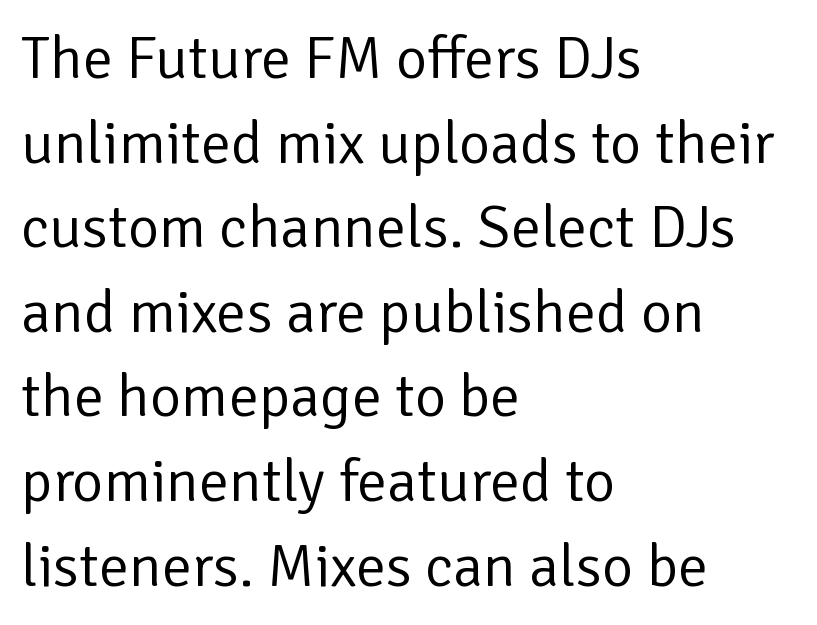
{"serif": "no", "italic": "no", "bold": "no", "weight": "regular", "width": "normal", "stroke_contrast": "low", "x_height": "medium", "monospaced": "no", "underline": "no", "align": "left", "line_spacing": "normal", "line_spacing_ratio": 1.41, "letter_spacing": "normal", "letter_spacing_em": 0.0, "glyph_px": 60}
